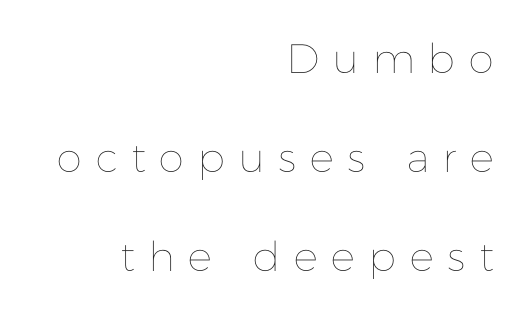
{"italic": "no", "bold": "no", "weight": "thin", "width": "normal", "stroke_contrast": "low", "x_height": "medium", "monospaced": "no", "underline": "no", "align": "right", "line_spacing": "loose", "line_spacing_ratio": 2.42, "letter_spacing": "wide", "letter_spacing_em": 0.38, "glyph_px": 41}
